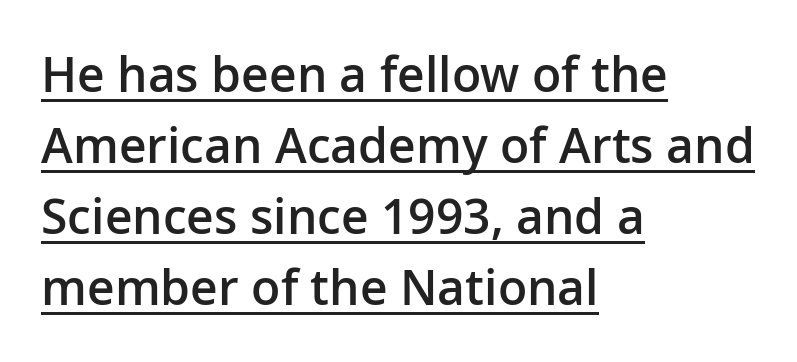
Q: Is the text bold? A: Semi-bold.
Q: Is the text italic (slanted)? A: No, it is upright.
Q: Is the typeface a serif or a sans-serif typeface? A: Sans-serif.
Q: Is the text underlined? A: Yes.
Q: How is the paragraph aligned? A: Left-aligned.
Q: Is the spacing between letters normal or unusually wide? A: Normal.
Q: Is the spacing between lines tight, normal or loose? A: Normal.
Q: Width (condensed, normal, or wide)? A: Normal.
Q: Stroke contrast? A: Low.
Q: x-height? A: Medium.
Q: Monospaced? A: No.
